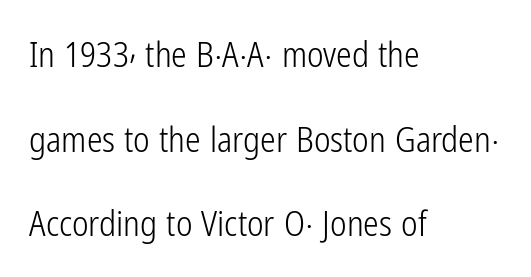
{"serif": "no", "italic": "no", "bold": "no", "weight": "light", "width": "condensed", "stroke_contrast": "low", "x_height": "medium", "monospaced": "no", "underline": "no", "align": "left", "line_spacing": "loose", "line_spacing_ratio": 2.42, "letter_spacing": "normal", "letter_spacing_em": 0.0, "glyph_px": 35}
